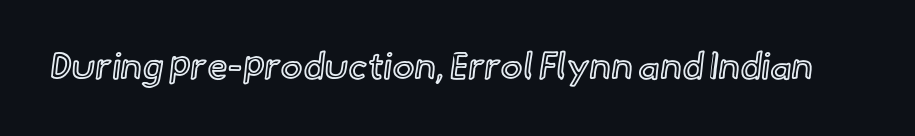
{"width": "normal", "x_height": "small", "monospaced": "no", "underline": "no", "letter_spacing": "normal", "letter_spacing_em": 0.0, "glyph_px": 37}
